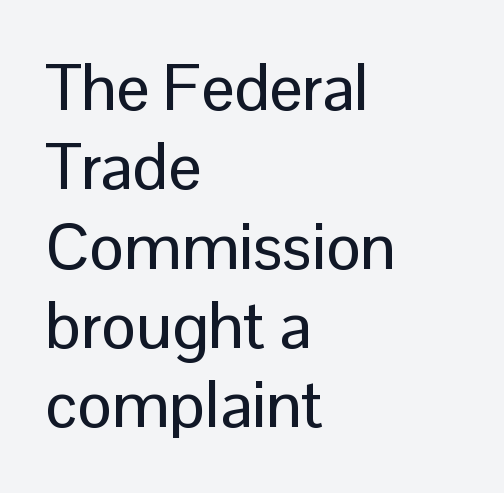
Characters follow at the spacing the type designer built in. A bare baseline throughout the passage. These lines are rendered in a variable-pitch font. In terms of letterform style, serifs are entirely absent.
